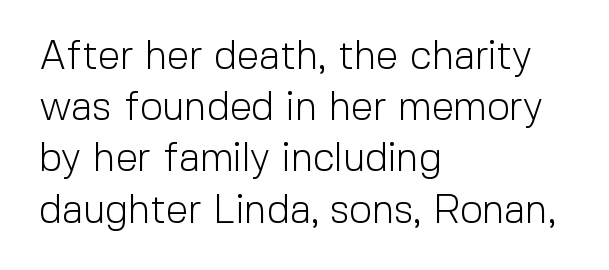
Note the varied advance widths — an 'i' is clearly narrower than an 'm'. Stroke terminals: plain, sans-serif. Notice how the stems are strictly vertical — no italics here. Each stroke keeps to a modest, everyday thickness or less. What's the leading like? Ordinary, nothing unusual.
